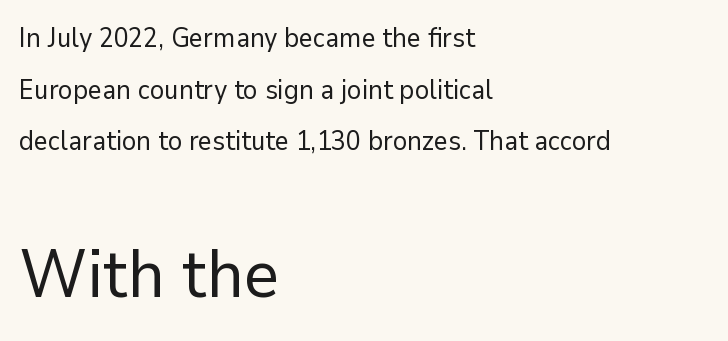
The image shows 68 px regular-weight sans-serif type, upright; set left-aligned, loose line spacing (1.91x), normal letter spacing, not underlined; the second (bottom) block is 2.52x larger; low stroke contrast and a medium x-height.
